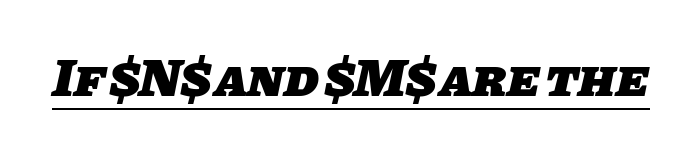
The image shows 53 px heavy type; set normal letter spacing, underlined; low stroke contrast and a large x-height.
